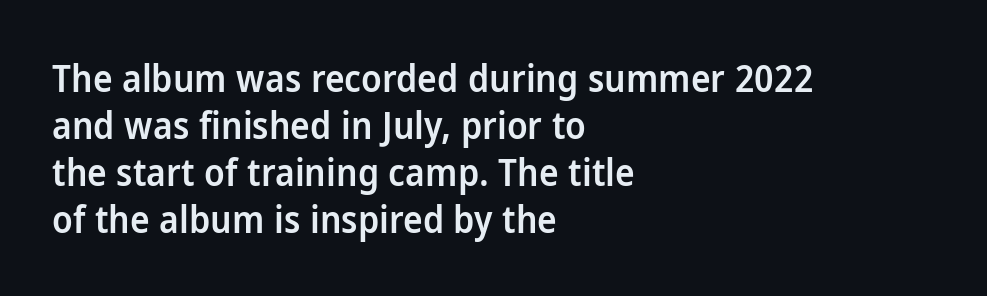
The image shows 37 px semibold sans-serif type, upright; set left-aligned, normal line spacing (1.27x), normal letter spacing, not underlined; low stroke contrast and a medium x-height.
